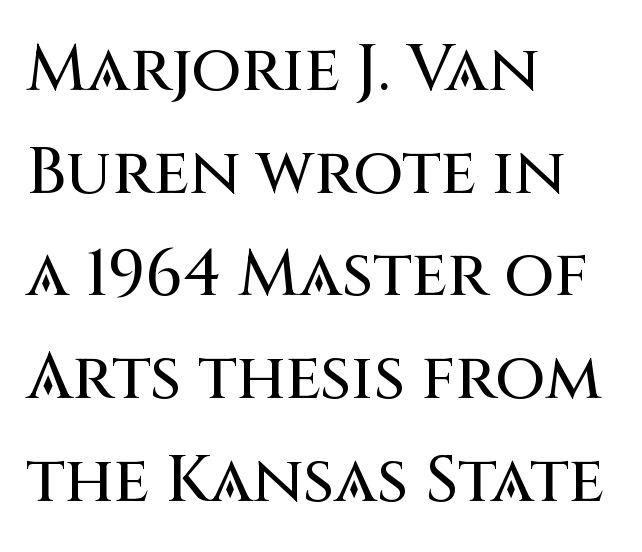
Q: Is the text italic (slanted)? A: No, it is upright.
Q: Is the typeface a serif or a sans-serif typeface? A: Sans-serif.
Q: Is the text underlined? A: No.
Q: How is the paragraph aligned? A: Left-aligned.
Q: Is the spacing between letters normal or unusually wide? A: Normal.
Q: Is the spacing between lines tight, normal or loose? A: Normal.
Q: Width (condensed, normal, or wide)? A: Normal.
Q: Stroke contrast? A: Medium.
Q: x-height? A: Large.
Q: Monospaced? A: No.
